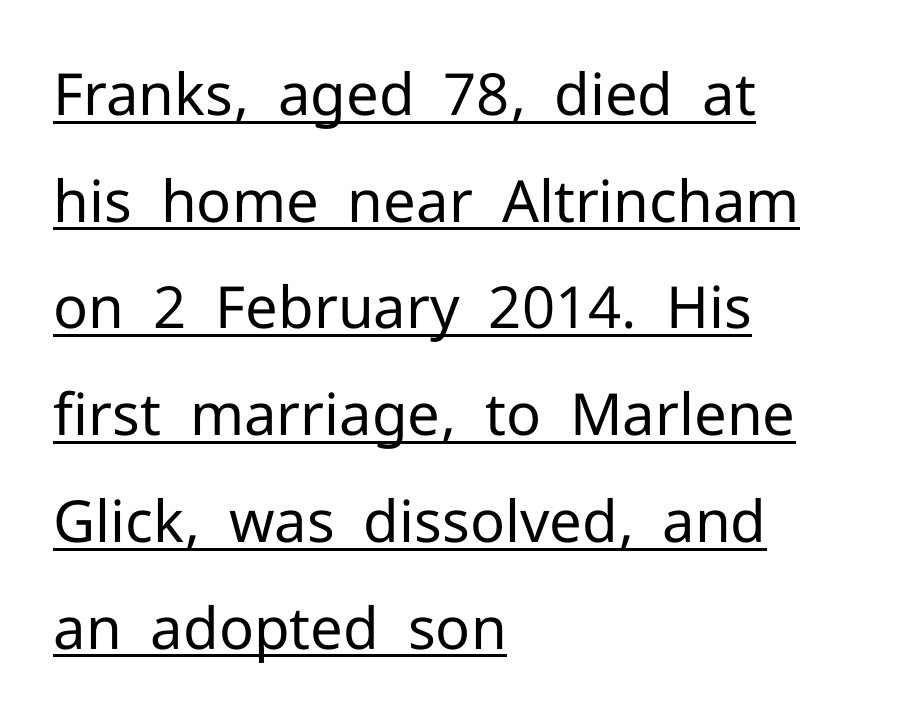
{"serif": "no", "italic": "no", "bold": "no", "weight": "regular", "width": "normal", "stroke_contrast": "low", "x_height": "medium", "monospaced": "no", "underline": "yes", "align": "left", "line_spacing_ratio": 1.84, "letter_spacing": "normal", "letter_spacing_em": 0.0, "glyph_px": 58}
